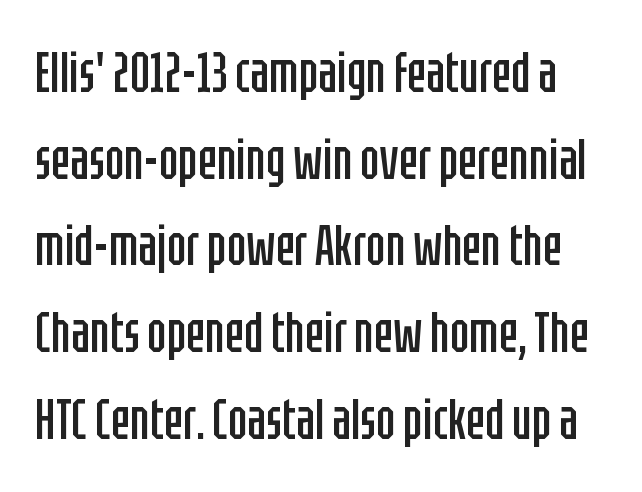
The image shows 57 px regular-weight, condensed sans-serif type, upright; set normal line spacing (1.52x), normal letter spacing, not underlined; low stroke contrast and a large x-height.
